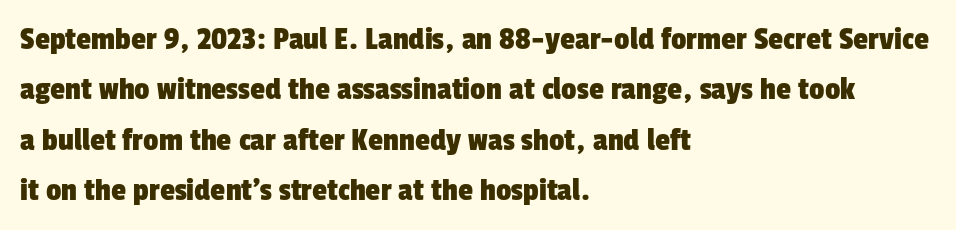
The image shows 34 px condensed sans-serif type; set left-aligned, normal line spacing (1.48x), normal letter spacing, not underlined; low stroke contrast and a medium x-height.
